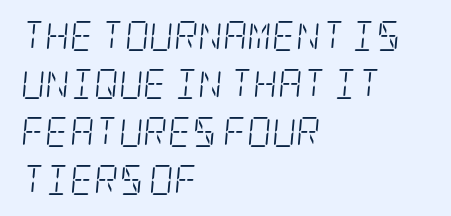
Q: Is the text bold? A: No.
Q: Is the text italic (slanted)? A: Yes, it leans right by about 5 degrees.
Q: Is the typeface a serif or a sans-serif typeface? A: Serif.
Q: Is the text underlined? A: No.
Q: How is the paragraph aligned? A: Left-aligned.
Q: Is the spacing between letters normal or unusually wide? A: Normal.
Q: Is the spacing between lines tight, normal or loose? A: Normal.
Q: Width (condensed, normal, or wide)? A: Condensed.
Q: Stroke contrast? A: Low.
Q: x-height? A: Large.
